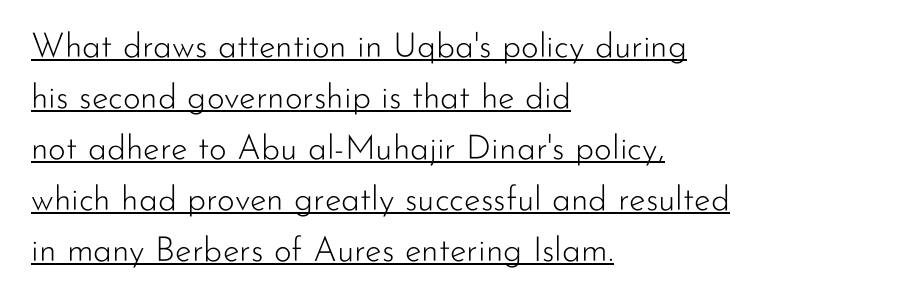
Q: Is the text bold? A: No.
Q: Is the text italic (slanted)? A: No, it is upright.
Q: Is the typeface a serif or a sans-serif typeface? A: Sans-serif.
Q: Is the text underlined? A: Yes.
Q: How is the paragraph aligned? A: Left-aligned.
Q: Is the spacing between letters normal or unusually wide? A: Normal.
Q: Is the spacing between lines tight, normal or loose? A: Normal.
Q: Width (condensed, normal, or wide)? A: Normal.
Q: Stroke contrast? A: Low.
Q: x-height? A: Small.
Q: Monospaced? A: No.
